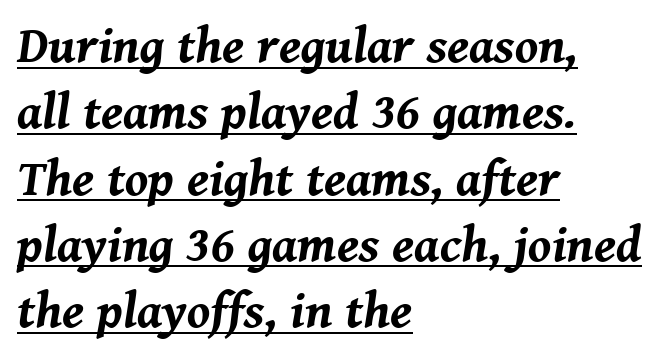
Q: Is the text bold? A: Yes.
Q: Is the text italic (slanted)? A: Yes, it leans right by about 8 degrees.
Q: Is the text underlined? A: Yes.
Q: How is the paragraph aligned? A: Left-aligned.
Q: Is the spacing between letters normal or unusually wide? A: Normal.
Q: Is the spacing between lines tight, normal or loose? A: Normal.
Q: Width (condensed, normal, or wide)? A: Normal.
Q: Stroke contrast? A: Medium.
Q: x-height? A: Medium.
Q: Monospaced? A: No.
